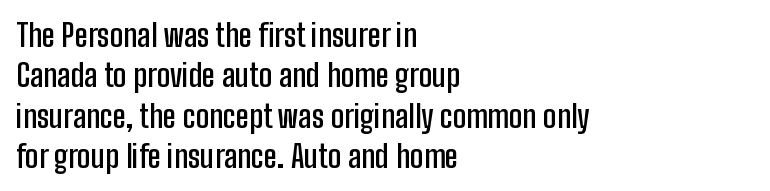
{"serif": "no", "italic": "no", "bold": "semi", "weight": "semibold", "width": "condensed", "stroke_contrast": "low", "x_height": "medium", "monospaced": "no", "underline": "no", "align": "left", "line_spacing": "normal", "line_spacing_ratio": 1.3, "letter_spacing": "normal", "letter_spacing_em": 0.0, "glyph_px": 31}
